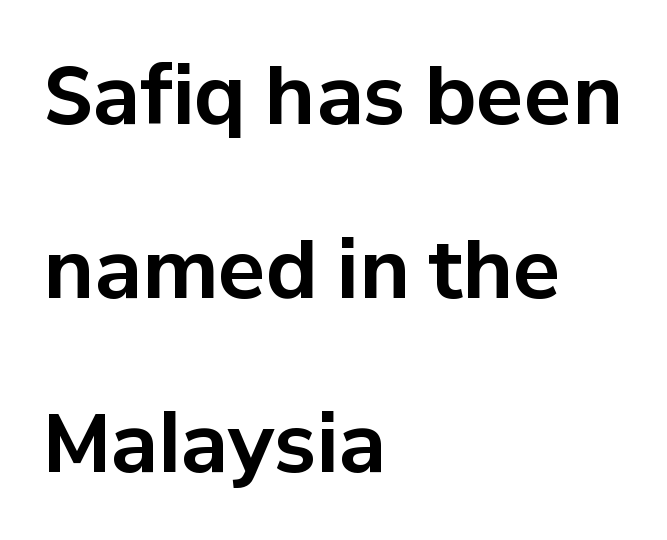
{"serif": "no", "italic": "no", "bold": "yes", "weight": "bold", "width": "normal", "stroke_contrast": "low", "x_height": "medium", "monospaced": "no", "underline": "no", "align": "left", "line_spacing": "loose", "line_spacing_ratio": 2.2, "letter_spacing": "normal", "letter_spacing_em": 0.0, "glyph_px": 79}
